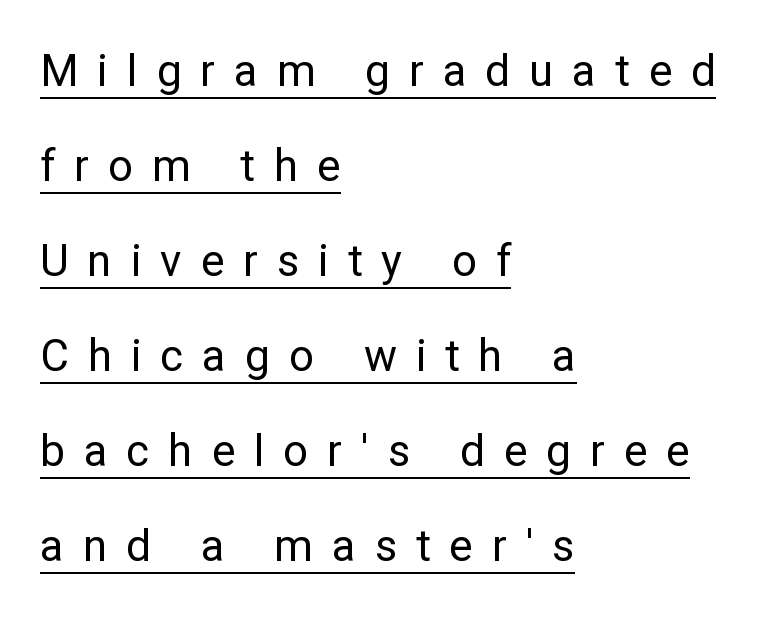
The image shows 44 px regular-weight sans-serif type, upright; set left-aligned, loose line spacing (2.16x), unusually wide letter spacing (+0.43 em), underlined; low stroke contrast and a medium x-height.
